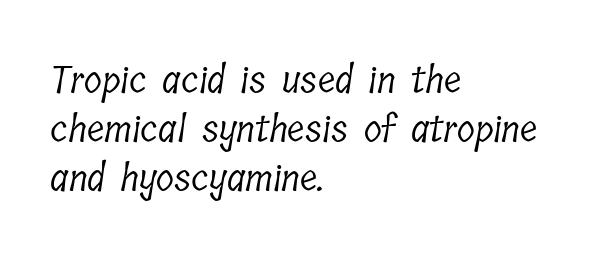
The image shows 37 px light, condensed serif type; set left-aligned, normal line spacing (1.32x), normal letter spacing, not underlined; low stroke contrast and a medium x-height.
